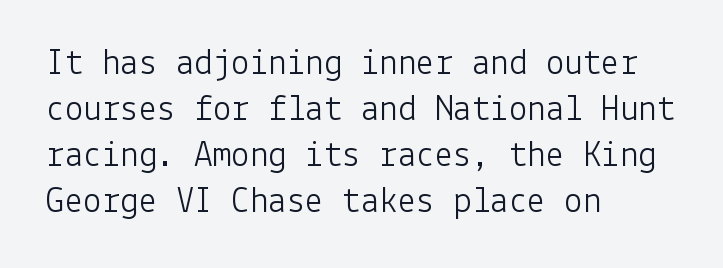
Q: Is the text bold? A: No.
Q: Is the text italic (slanted)? A: No, it is upright.
Q: Is the typeface a serif or a sans-serif typeface? A: Sans-serif.
Q: Is the text underlined? A: No.
Q: How is the paragraph aligned? A: Left-aligned.
Q: Is the spacing between letters normal or unusually wide? A: Normal.
Q: Width (condensed, normal, or wide)? A: Normal.
Q: Stroke contrast? A: Low.
Q: x-height? A: Medium.
